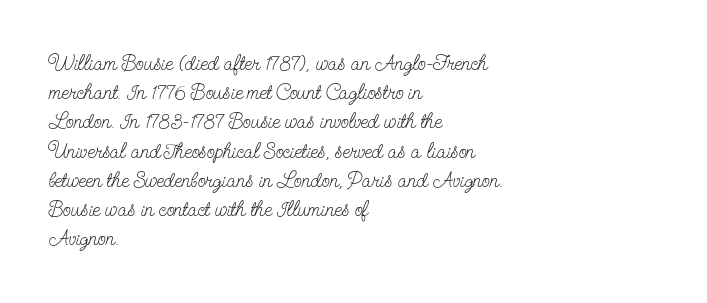
{"bold": "no", "underline": "no", "align": "left", "line_spacing": "normal", "line_spacing_ratio": 1.39, "letter_spacing": "normal", "letter_spacing_em": 0.0, "glyph_px": 21}
